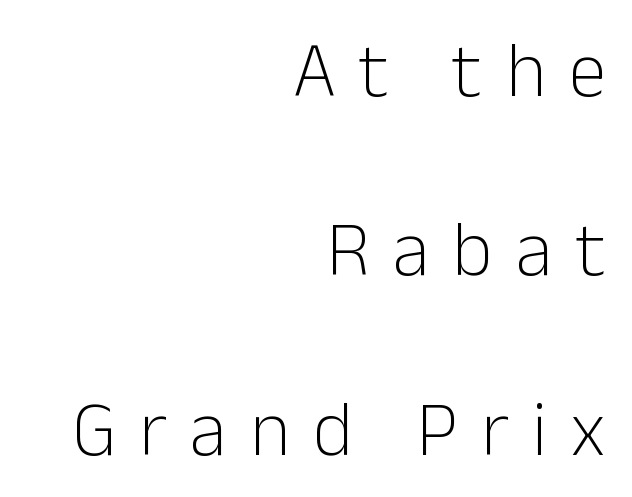
Q: Is the text bold? A: No.
Q: Is the text italic (slanted)? A: No, it is upright.
Q: Is the typeface a serif or a sans-serif typeface? A: Sans-serif.
Q: Is the text underlined? A: No.
Q: How is the paragraph aligned? A: Right-aligned.
Q: Is the spacing between letters normal or unusually wide? A: Unusually wide.
Q: Is the spacing between lines tight, normal or loose? A: Loose.
Q: Width (condensed, normal, or wide)? A: Normal.
Q: Stroke contrast? A: Low.
Q: x-height? A: Medium.
Q: Monospaced? A: No.
